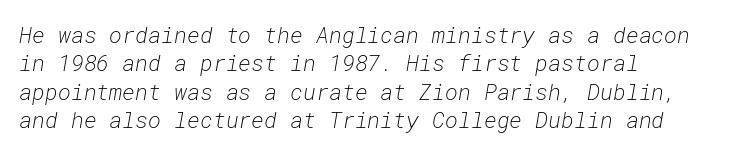
The image shows 22 px text type, italic (leaning right); set left-aligned, normal line spacing (1.29x), normal letter spacing, not underlined.
